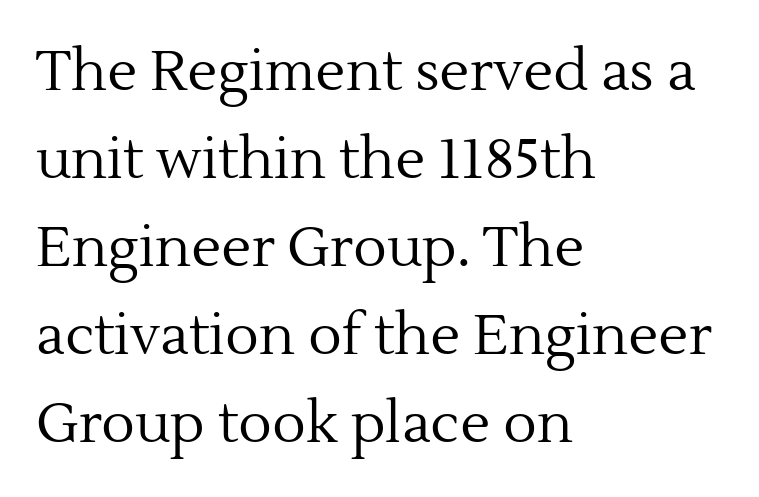
The image shows 56 px regular-weight serif type, upright; set left-aligned, normal line spacing (1.57x), normal letter spacing, not underlined; a medium x-height.
